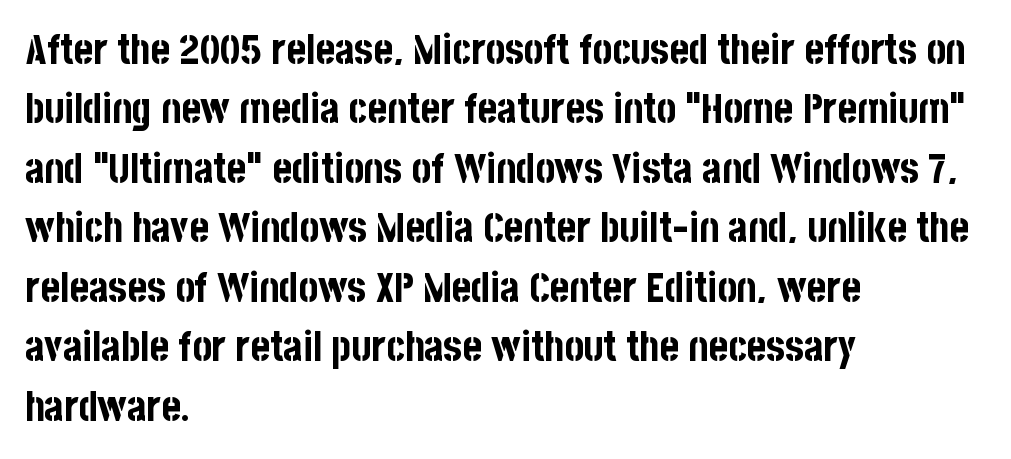
{"serif": "no", "italic": "no", "bold": "yes", "weight": "bold", "width": "condensed", "stroke_contrast": "low", "x_height": "large", "monospaced": "no", "underline": "no", "align": "left", "line_spacing": "normal", "line_spacing_ratio": 1.45, "letter_spacing": "normal", "letter_spacing_em": 0.0, "glyph_px": 41}
